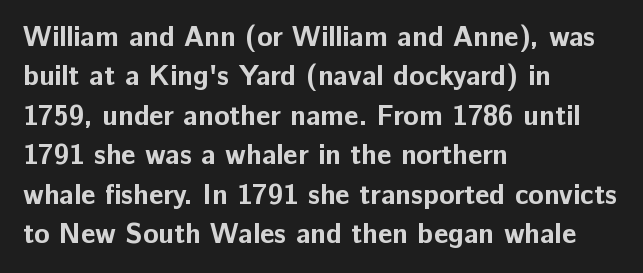
Q: Is the text bold? A: Yes.
Q: Is the text italic (slanted)? A: No, it is upright.
Q: Is the typeface a serif or a sans-serif typeface? A: Sans-serif.
Q: Is the text underlined? A: No.
Q: How is the paragraph aligned? A: Left-aligned.
Q: Is the spacing between letters normal or unusually wide? A: Normal.
Q: Is the spacing between lines tight, normal or loose? A: Normal.
Q: Width (condensed, normal, or wide)? A: Normal.
Q: Stroke contrast? A: Low.
Q: x-height? A: Medium.
Q: Monospaced? A: No.
